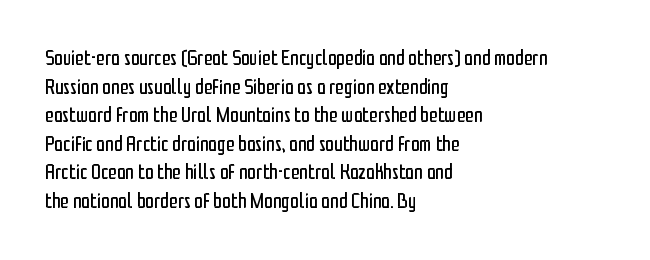
{"italic": "no", "bold": "no", "underline": "no", "align": "left", "line_spacing": "normal", "line_spacing_ratio": 1.3, "letter_spacing": "normal", "letter_spacing_em": 0.0, "glyph_px": 22}
